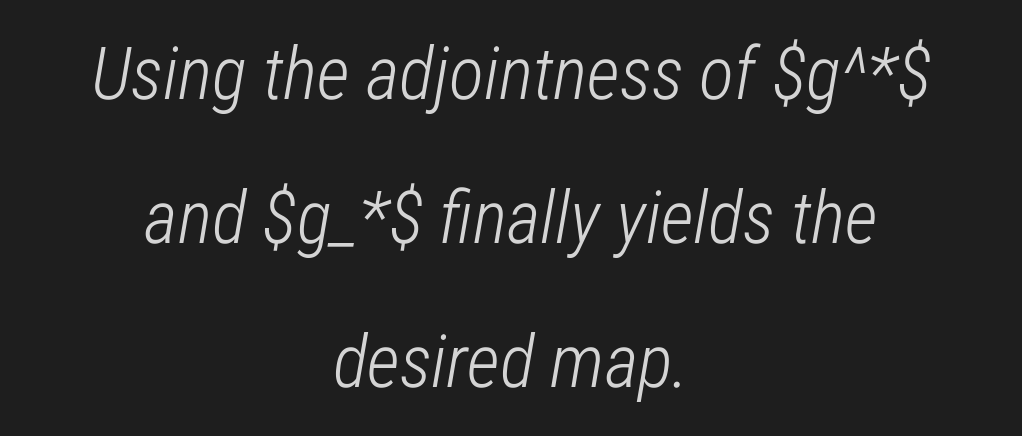
{"italic": "yes", "lean": "right", "slant_degrees": 12, "bold": "no", "weight": "light", "width": "condensed", "stroke_contrast": "low", "x_height": "medium", "monospaced": "no", "underline": "no", "align": "center", "line_spacing": "loose", "line_spacing_ratio": 1.97, "letter_spacing": "normal", "letter_spacing_em": 0.0, "glyph_px": 73}
